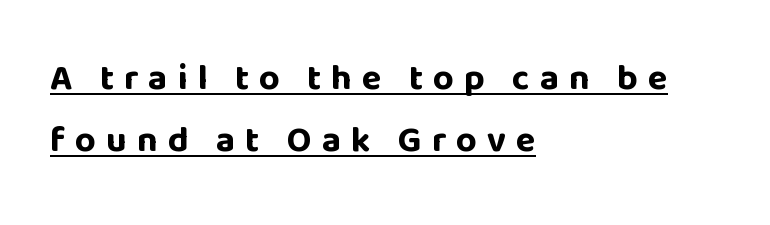
Q: Is the text bold? A: Yes.
Q: Is the text italic (slanted)? A: No, it is upright.
Q: Is the typeface a serif or a sans-serif typeface? A: Sans-serif.
Q: Is the text underlined? A: Yes.
Q: How is the paragraph aligned? A: Left-aligned.
Q: Is the spacing between letters normal or unusually wide? A: Unusually wide.
Q: Width (condensed, normal, or wide)? A: Normal.
Q: Stroke contrast? A: Low.
Q: x-height? A: Large.
Q: Monospaced? A: No.
